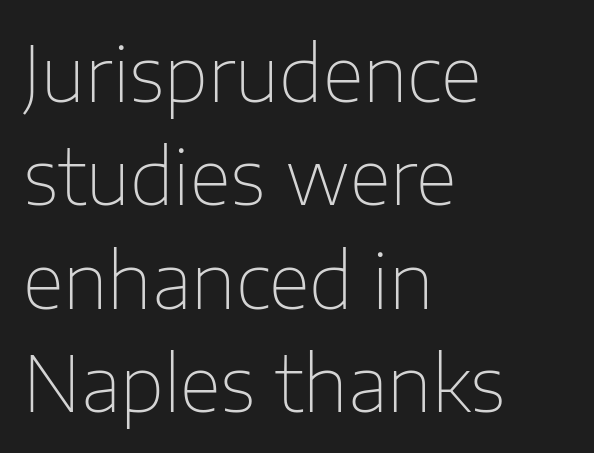
The image shows 76 px thin sans-serif type, upright; set left-aligned, normal line spacing (1.36x), normal letter spacing, not underlined; low stroke contrast and a medium x-height.
